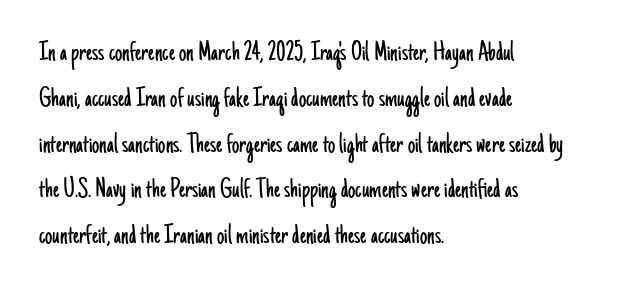
The image shows 29 px light, condensed sans-serif type, upright; set left-aligned, normal line spacing (1.58x), normal letter spacing, not underlined; low stroke contrast and a small x-height.
